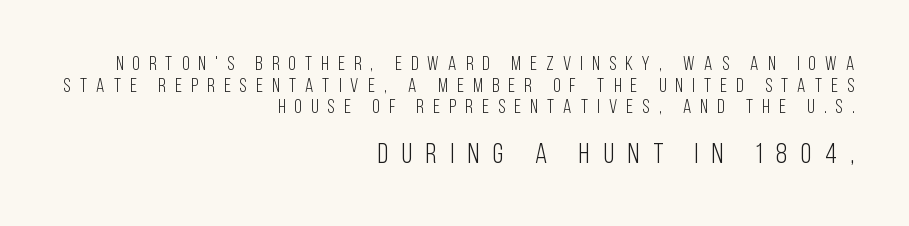
The image shows 28 px light, condensed sans-serif type, upright; set right-aligned, tight line spacing (1.14x), unusually wide letter spacing (+0.49 em), not underlined; the second (bottom) block is 1.47x larger; low stroke contrast and a large x-height.
